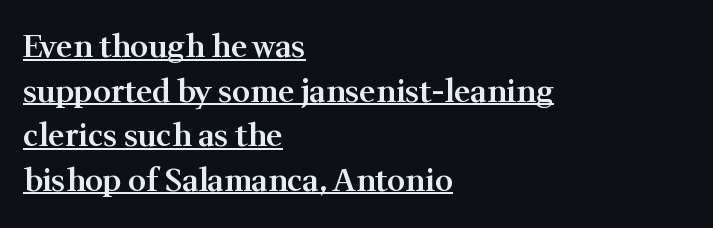
{"serif": "yes", "italic": "no", "bold": "semi", "weight": "semibold", "width": "normal", "stroke_contrast": "medium", "x_height": "medium", "monospaced": "no", "underline": "yes", "align": "left", "line_spacing": "normal", "line_spacing_ratio": 1.44, "letter_spacing": "normal", "letter_spacing_em": 0.0, "glyph_px": 31}
